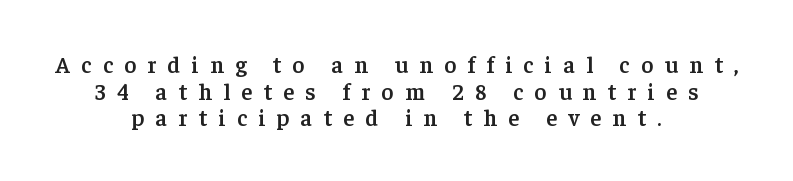
{"italic": "no", "bold": "semi", "underline": "no", "align": "center", "line_spacing_ratio": 1.16, "letter_spacing": "wide", "letter_spacing_em": 0.49, "glyph_px": 23}
